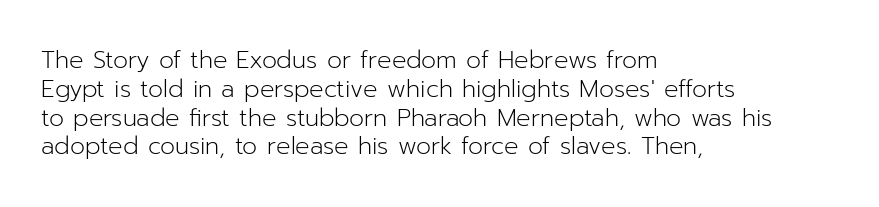
Q: Is the text bold? A: No.
Q: Is the text italic (slanted)? A: No, it is upright.
Q: Is the text underlined? A: No.
Q: How is the paragraph aligned? A: Left-aligned.
Q: Is the spacing between letters normal or unusually wide? A: Normal.
